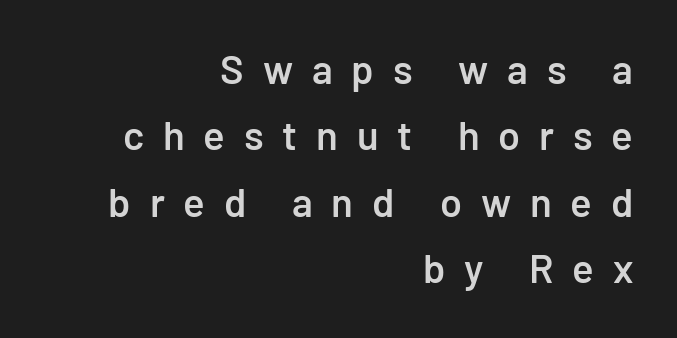
Glance below the letters and you will spot only blank space. The typography opts for an upright posture over an oblique one. Reading down the block, your eye finds every line finishing at a fixed right position. The rendering uses natural spacing where letterforms have individual widths. The line texture is sparse and dotted thanks to wide tracking. One glance says typical: line gaps are just what's usual.
